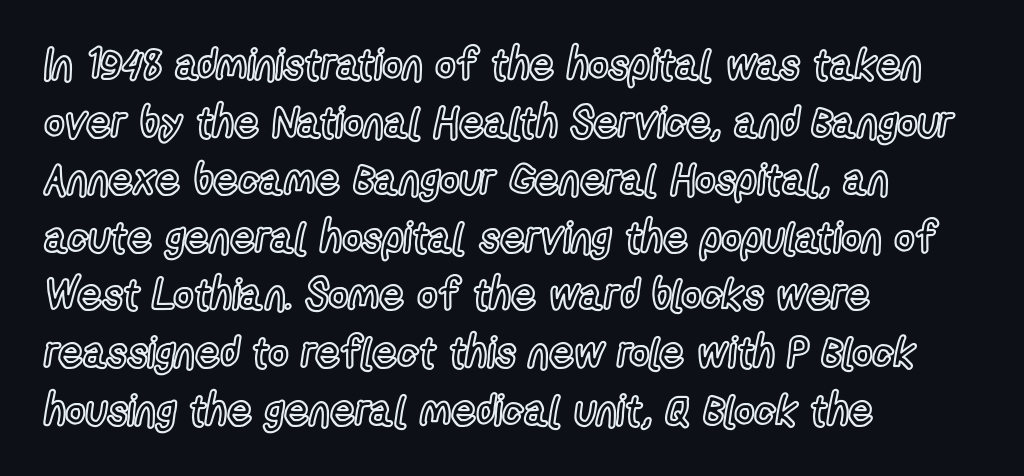
Q: Is the text italic (slanted)? A: Yes.
Q: Is the text underlined? A: No.
Q: How is the paragraph aligned? A: Left-aligned.
Q: Is the spacing between letters normal or unusually wide? A: Normal.
Q: Is the spacing between lines tight, normal or loose? A: Normal.
Q: Width (condensed, normal, or wide)? A: Condensed.
Q: x-height? A: Medium.
Q: Monospaced? A: No.
